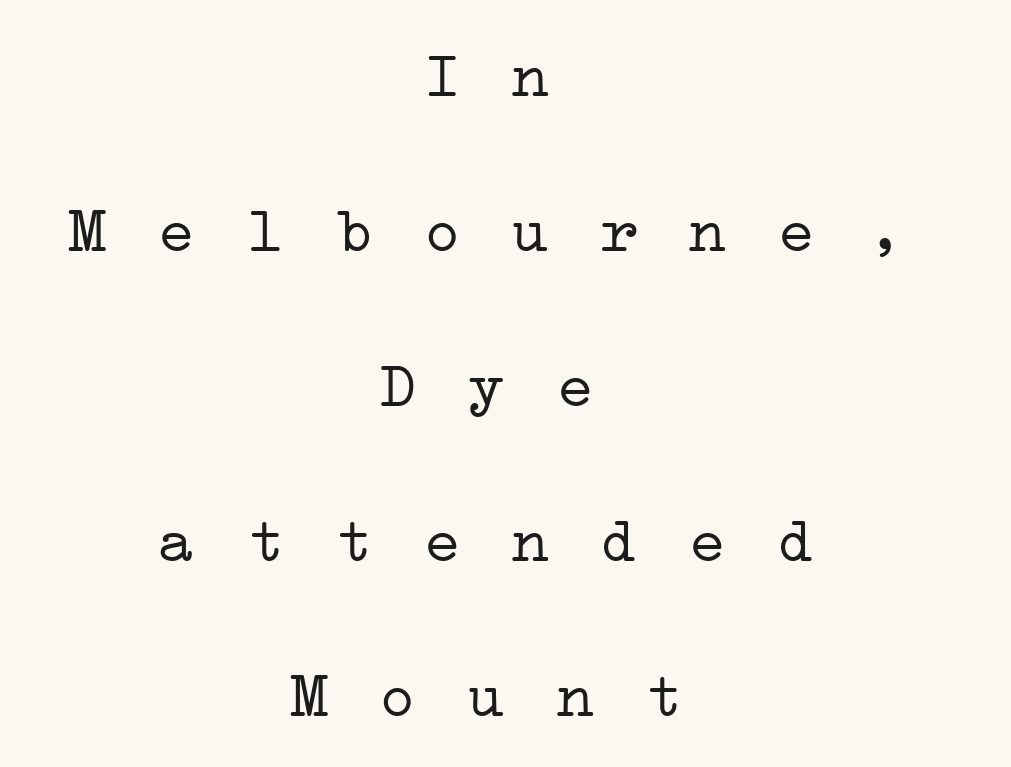
One-word summary of the alignment: center. Letters rest on an invisible, unmarked baseline. Typographically, this falls in the serif category. These glyphs show unthickened strokes, regular width or finer. Looks like terminal output: every glyph gets an equal slot.
